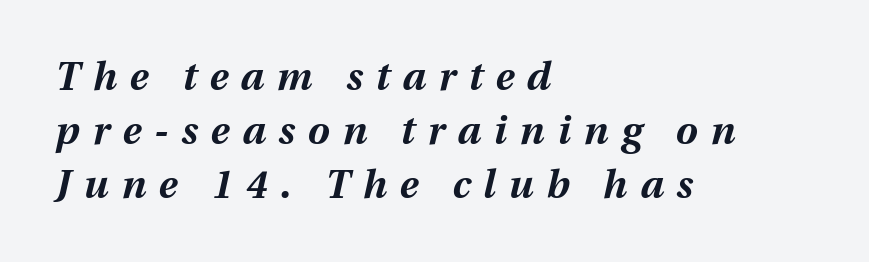
The image shows 39 px bold type, italic (leaning right); set left-aligned, normal line spacing (1.38x), unusually wide letter spacing (+0.33 em), not underlined; medium stroke contrast and a medium x-height.
